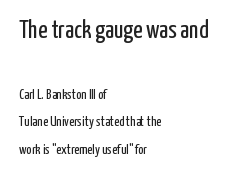
Rows of type keep a wide berth in the vertical direction. Clear beneath every line of the passage. Visually the block forms a straight wall on the left and a jagged coastline on the right. Nothing unusual about the tracking: characters are spaced as the font intends. This layout puts the oversized block above and the modest block below. Is there any slant? The stems are plumb.
